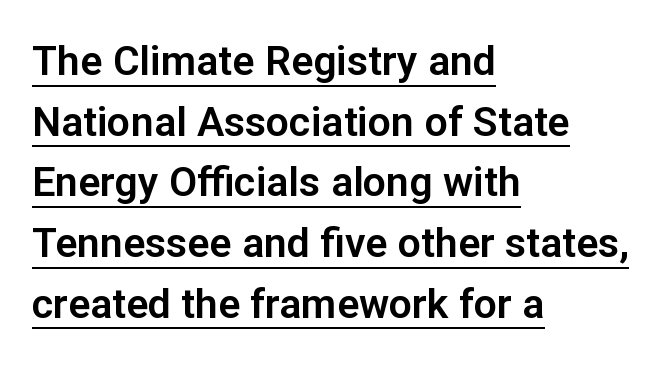
The image shows 41 px sans-serif type, upright; set left-aligned, normal line spacing (1.48x), normal letter spacing, underlined; low stroke contrast and a medium x-height.
